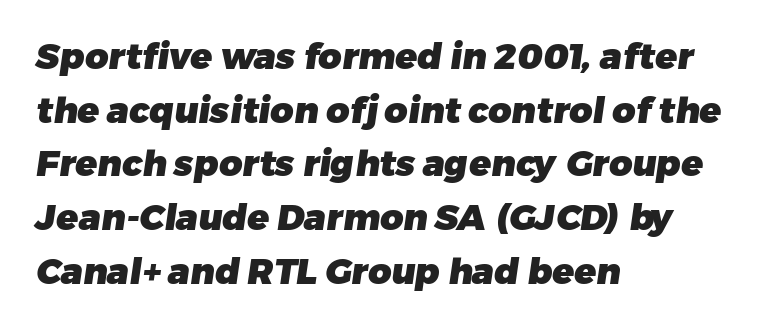
{"serif": "no", "bold": "yes", "weight": "heavy", "width": "normal", "stroke_contrast": "low", "x_height": "medium", "monospaced": "no", "underline": "no", "align": "left", "line_spacing": "normal", "line_spacing_ratio": 1.49, "letter_spacing": "normal", "letter_spacing_em": 0.0, "glyph_px": 36}
